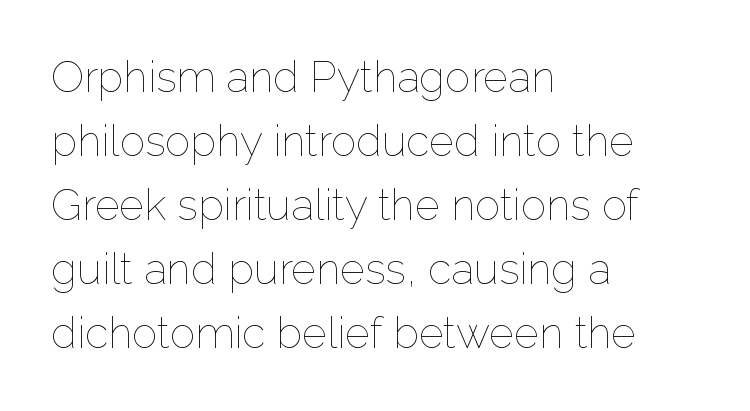
The image shows 43 px thin type, upright; set left-aligned, normal line spacing (1.49x), normal letter spacing, not underlined; low stroke contrast and a medium x-height.
